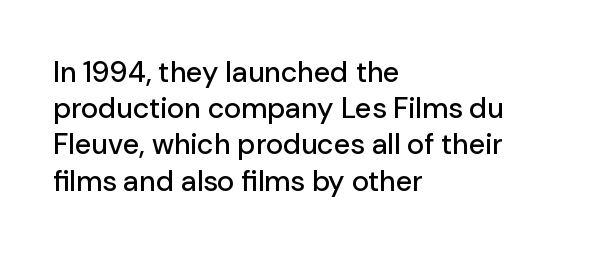
The image shows 29 px sans-serif type, upright; set left-aligned, normal line spacing (1.25x), normal letter spacing, not underlined; low stroke contrast and a medium x-height.
